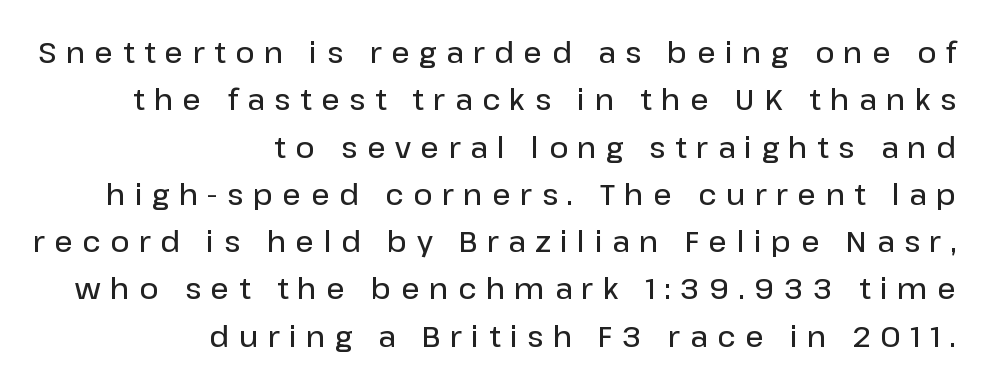
The gap between lines stays unmarked. In terms of leading, this rendering sits right in the middle. The font is running at a semibold setting, under full bold. When letters stand straight like this, we call the style roman or upright.
